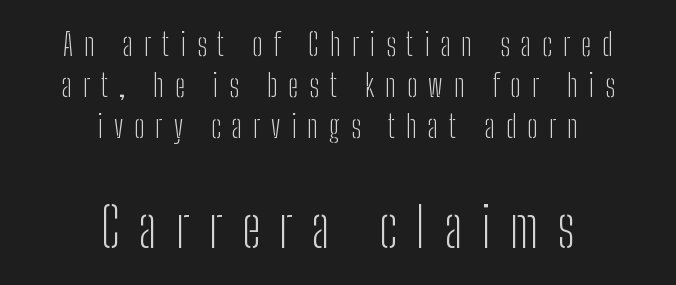
The image shows 55 px light, condensed sans-serif type, upright; set centered, normal line spacing (1.33x), unusually wide letter spacing (+0.35 em), not underlined; the second (bottom) block is 1.77x larger; low stroke contrast and a medium x-height.
